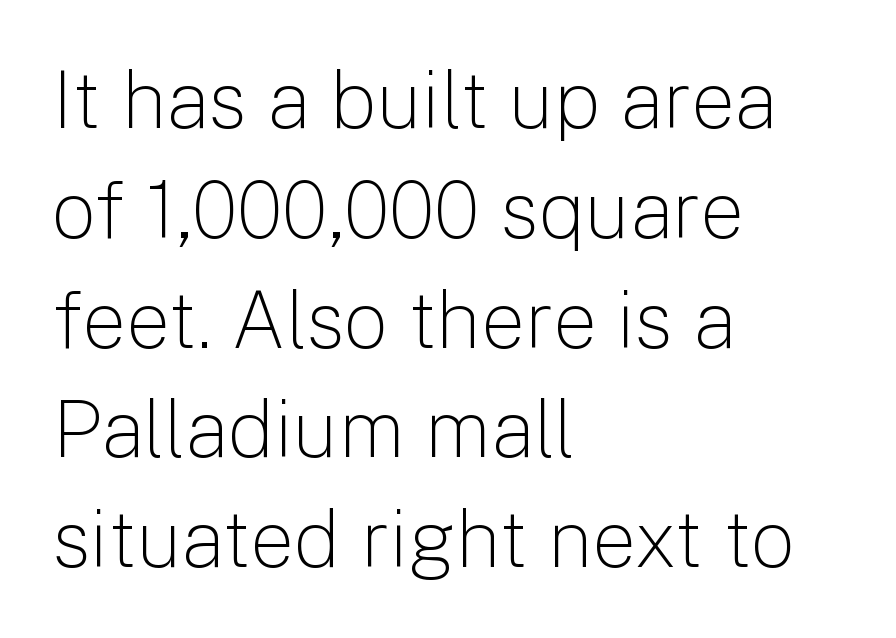
The type sits square on the baseline with zero lean. Leftover space on each line is placed entirely after the last word. Think of a printed novel: that variable character pitch is what you see here. The face used here is a sans, in the tradition of grotesques and geometrics.
